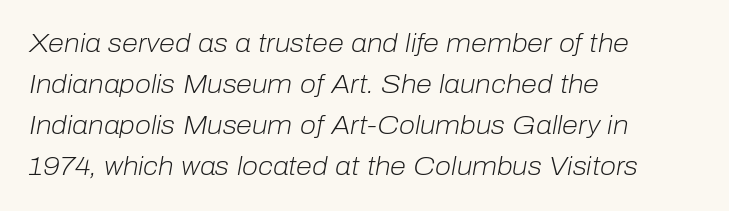
Q: Is the text bold? A: No.
Q: Is the text italic (slanted)? A: Yes, it leans right by about 10 degrees.
Q: Is the text underlined? A: No.
Q: How is the paragraph aligned? A: Left-aligned.
Q: Is the spacing between letters normal or unusually wide? A: Normal.
Q: Is the spacing between lines tight, normal or loose? A: Normal.
